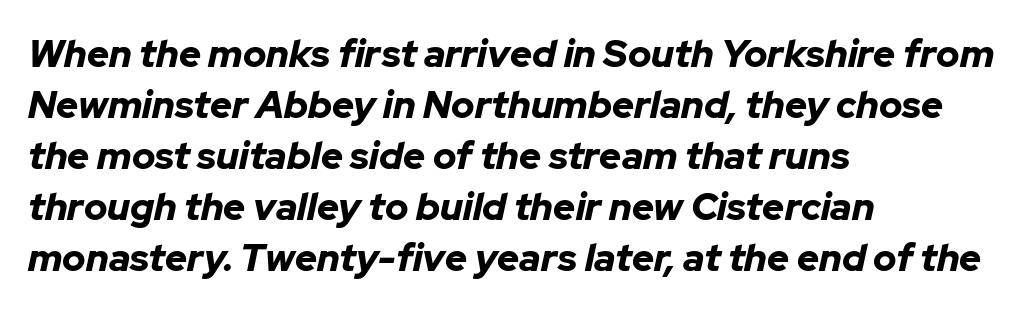
The image shows 38 px bold type, italic (leaning right); set left-aligned, normal line spacing (1.34x), normal letter spacing, not underlined; low stroke contrast and a medium x-height.
